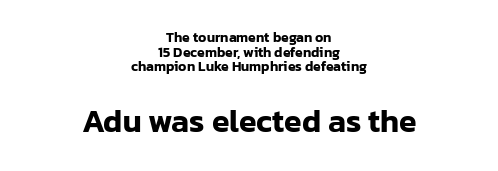
The image shows 32 px sans-serif type, upright; set centered, tight line spacing (1.05x), normal letter spacing, not underlined; the second (bottom) block is 2.29x larger; low stroke contrast and a medium x-height.
